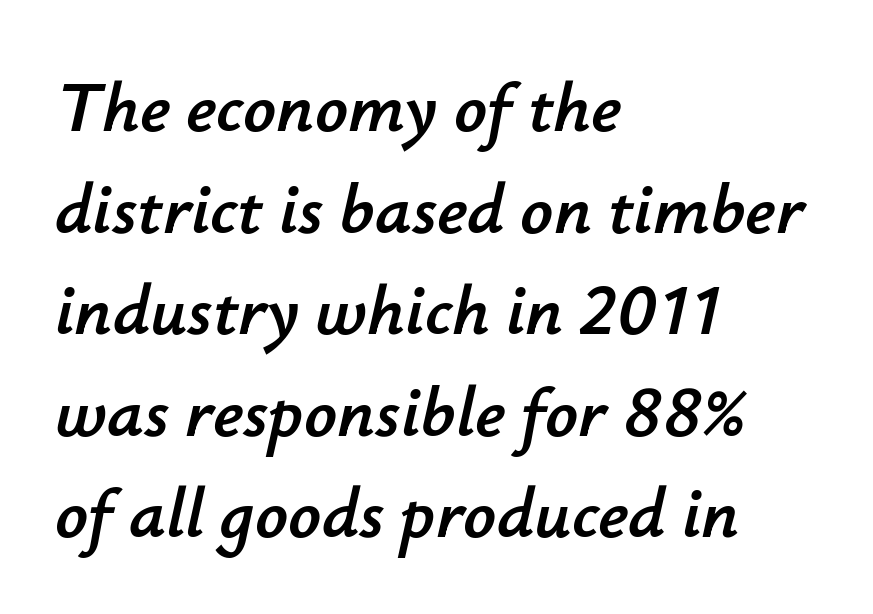
Notice how descenders clear the ascenders below comfortably — that's standard leading. Characters follow at the spacing the type designer built in. Teacher's note: observe the even left margin — that is flush-left alignment. Looks like regular typesetting: each glyph gets only the width it needs. Beneath every word, the page is bare. Compared with ordinary roman type, these characters are visibly tilted.
